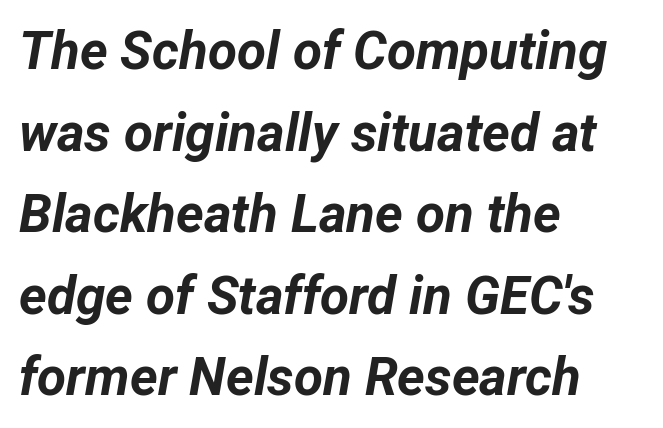
Q: Is the text bold? A: Yes.
Q: Is the text italic (slanted)? A: Yes, it leans right by about 12 degrees.
Q: Is the text underlined? A: No.
Q: How is the paragraph aligned? A: Left-aligned.
Q: Is the spacing between letters normal or unusually wide? A: Normal.
Q: Is the spacing between lines tight, normal or loose? A: Normal.
Q: Width (condensed, normal, or wide)? A: Normal.
Q: Stroke contrast? A: Low.
Q: x-height? A: Medium.
Q: Monospaced? A: No.
